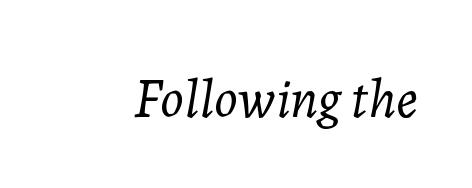
The font is comparable to plain body text, perhaps lighter. This sample uses plain, unmodified letter spacing. Designer's note — italics engaged. The passage shown is typed in a proportional face where columns would drift. This rendering features lettering with no underline.
